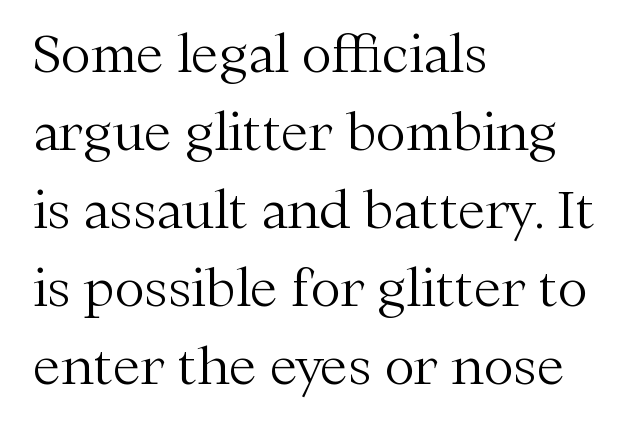
The image shows 51 px light serif type, upright; set left-aligned, normal line spacing (1.53x), normal letter spacing, not underlined; medium stroke contrast and a medium x-height.
